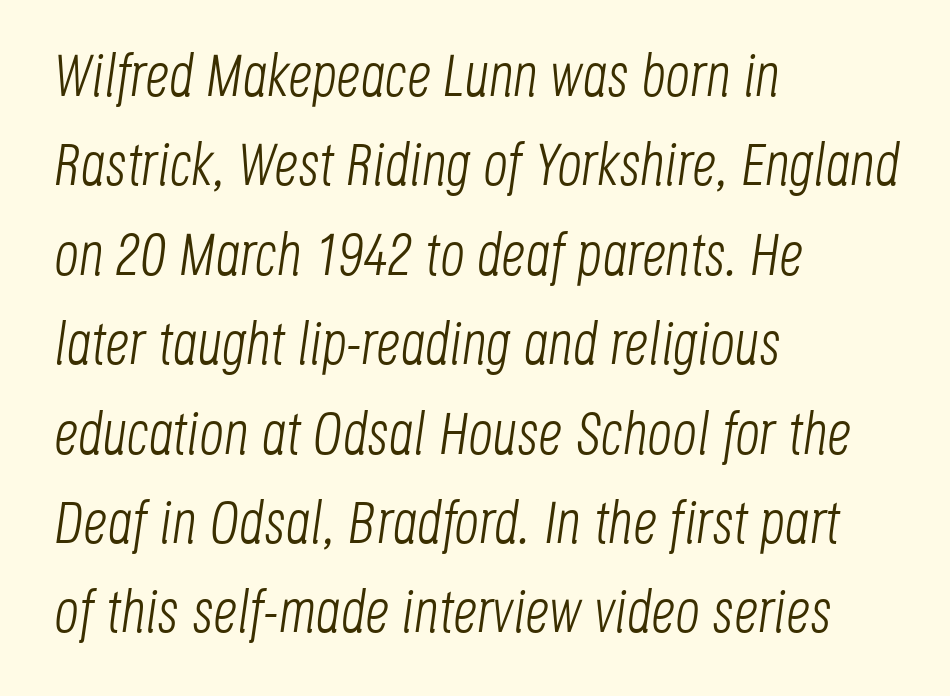
The image shows 60 px light, condensed type, italic (leaning right); set left-aligned, normal line spacing (1.49x), normal letter spacing, not underlined; low stroke contrast and a large x-height.
